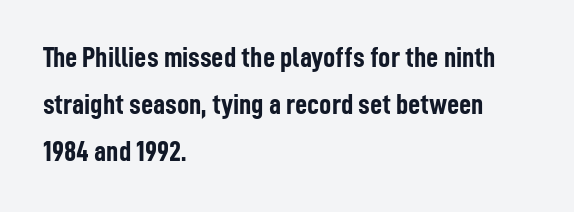
Q: Is the text bold? A: Yes.
Q: Is the text italic (slanted)? A: No, it is upright.
Q: Is the typeface a serif or a sans-serif typeface? A: Sans-serif.
Q: Is the text underlined? A: No.
Q: How is the paragraph aligned? A: Left-aligned.
Q: Is the spacing between letters normal or unusually wide? A: Normal.
Q: Is the spacing between lines tight, normal or loose? A: Normal.
Q: Width (condensed, normal, or wide)? A: Condensed.
Q: Stroke contrast? A: Low.
Q: x-height? A: Medium.
Q: Monospaced? A: No.
